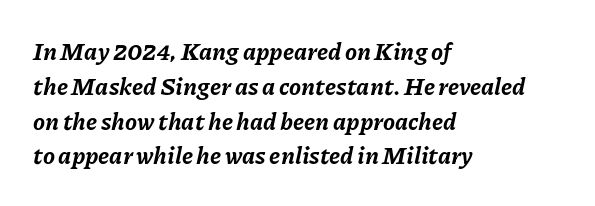
Is the type bold? Yes — the strokes are clearly thick and heavy. A clean baseline with only descenders dipping below it. Students, note that the glyphs here touch the page at normal intervals. The paragraph has a hard left edge and a soft right edge. Would a proofreader flag this as italicized? Yes. Is there much room between lines? A standard amount, neither cramped nor airy.
